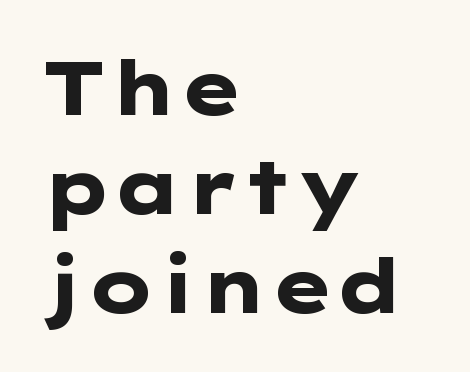
The image shows 75 px heavy, wide sans-serif type, upright; set left-aligned, normal line spacing (1.32x), normal letter spacing, not underlined; low stroke contrast and a medium x-height.
